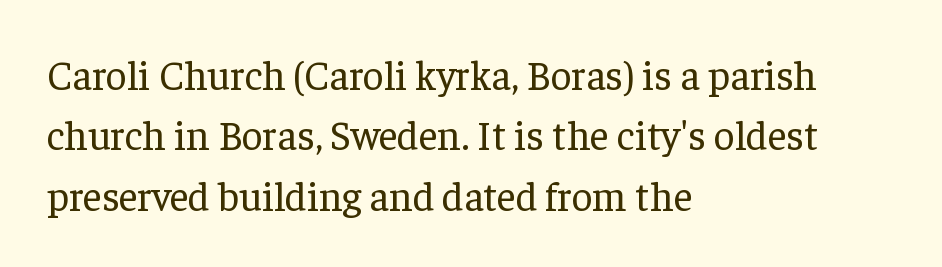
Q: Is the text bold? A: No.
Q: Is the text italic (slanted)? A: No, it is upright.
Q: Is the typeface a serif or a sans-serif typeface? A: Serif.
Q: Is the text underlined? A: No.
Q: How is the paragraph aligned? A: Left-aligned.
Q: Is the spacing between letters normal or unusually wide? A: Normal.
Q: Is the spacing between lines tight, normal or loose? A: Normal.
Q: Width (condensed, normal, or wide)? A: Normal.
Q: Stroke contrast? A: Low.
Q: x-height? A: Medium.
Q: Monospaced? A: No.
